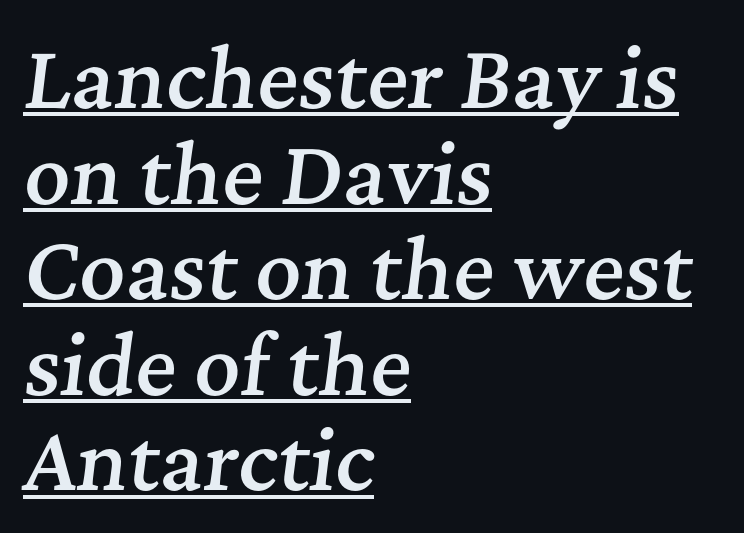
{"serif": "yes", "italic": "yes", "lean": "right", "slant_degrees": 7, "bold": "semi", "weight": "semibold", "width": "normal", "stroke_contrast": "medium", "x_height": "medium", "monospaced": "no", "underline": "yes", "align": "left", "line_spacing_ratio": 1.21, "letter_spacing": "normal", "letter_spacing_em": 0.0, "glyph_px": 79}
